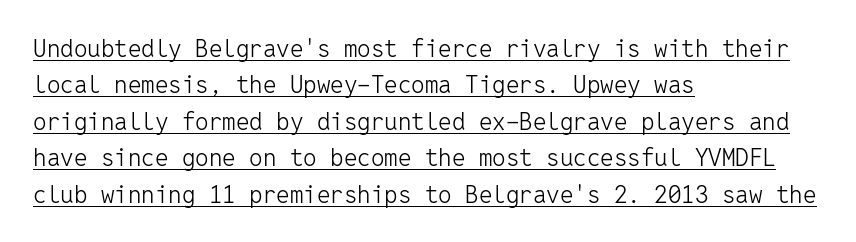
The image shows 24 px text type, upright; set left-aligned, normal line spacing (1.52x), normal letter spacing, underlined.
